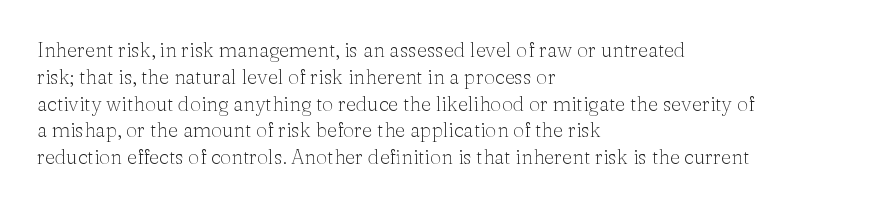
Unlike italic type, these characters show no tilt at all. Honestly, there is no underline to notice here at all. The ragged edge is on the right, which tells us the setting is flush left. Tracking here is standard; glyphs follow each other at the usual distance.
